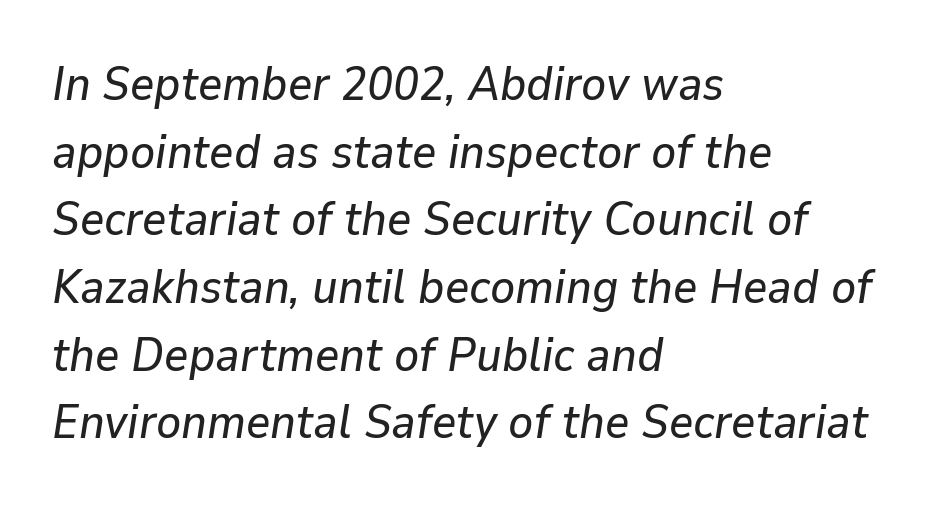
This rendering uses left alignment, leaving the right contour irregular. The rendering uses natural spacing where letterforms have individual widths. If you measured baseline to baseline, you'd find a middling distance. Notice how the stems are inclined rather than vertical — that's the hallmark of italics.
